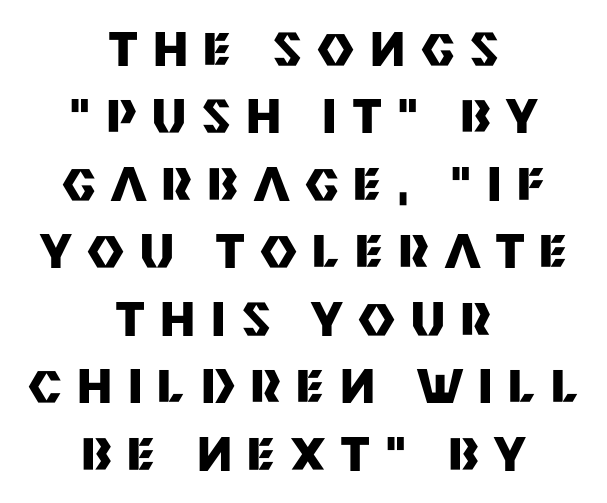
Q: Is the text bold? A: Yes.
Q: Is the text italic (slanted)? A: No, it is upright.
Q: Is the typeface a serif or a sans-serif typeface? A: Sans-serif.
Q: Is the text underlined? A: No.
Q: How is the paragraph aligned? A: Centered.
Q: Is the spacing between letters normal or unusually wide? A: Unusually wide.
Q: Is the spacing between lines tight, normal or loose? A: Normal.
Q: Width (condensed, normal, or wide)? A: Normal.
Q: Stroke contrast? A: Medium.
Q: x-height? A: Large.
Q: Monospaced? A: No.
